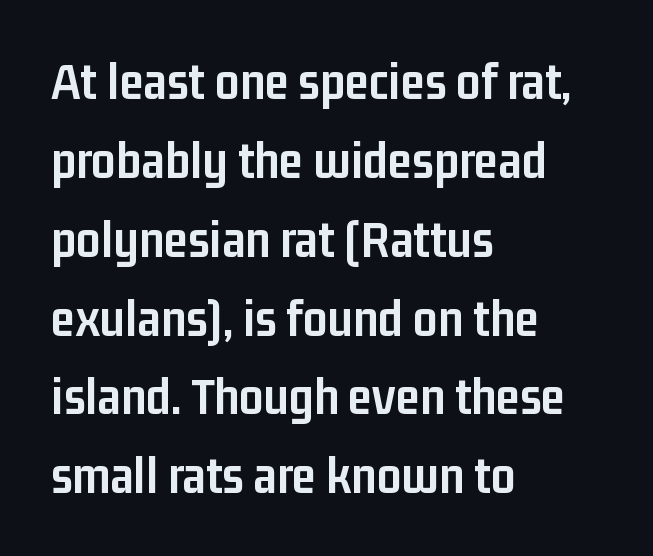
Quick note: underline off. As a designer I'd log this as weight 700, bold. To sum up the face: it is a sans, with no serifs. These lines are set flush left with a ragged right edge.
